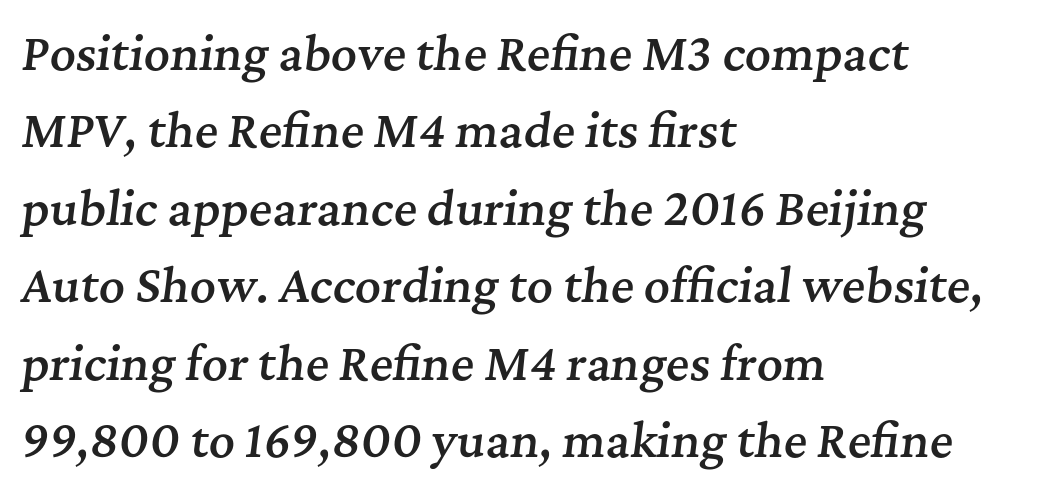
{"serif": "yes", "italic": "yes", "lean": "right", "slant_degrees": 7, "bold": "semi", "weight": "semibold", "width": "normal", "stroke_contrast": "medium", "x_height": "medium", "monospaced": "no", "underline": "no", "align": "left", "line_spacing_ratio": 1.72, "letter_spacing": "normal", "letter_spacing_em": 0.0, "glyph_px": 45}
